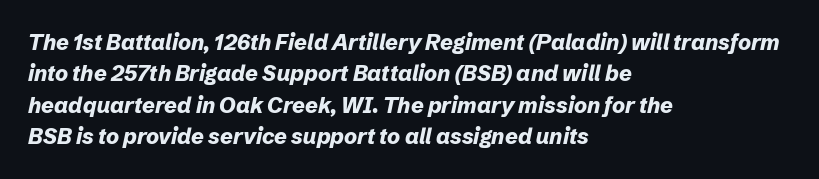
Q: Is the text bold? A: Yes.
Q: Is the text italic (slanted)? A: Yes, it leans right by about 12 degrees.
Q: Is the text underlined? A: No.
Q: How is the paragraph aligned? A: Left-aligned.
Q: Is the spacing between letters normal or unusually wide? A: Normal.
Q: Is the spacing between lines tight, normal or loose? A: Normal.
